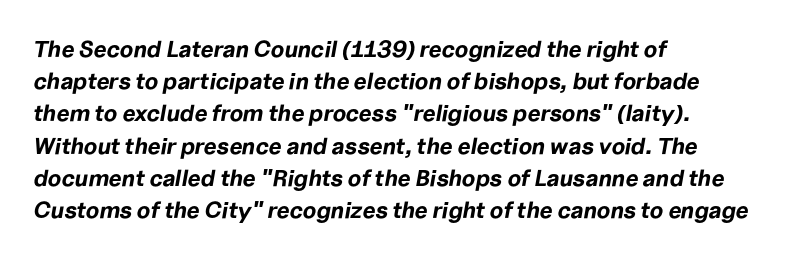
The image shows 23 px bold type, italic (leaning right); set left-aligned, normal line spacing (1.4x), normal letter spacing, not underlined.
